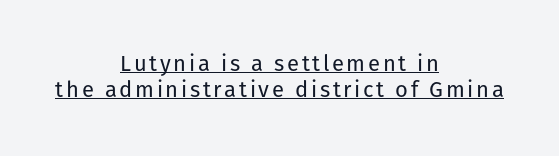
The image shows 22 px text type, upright; set centered, line spacing 1.19x, underlined.
